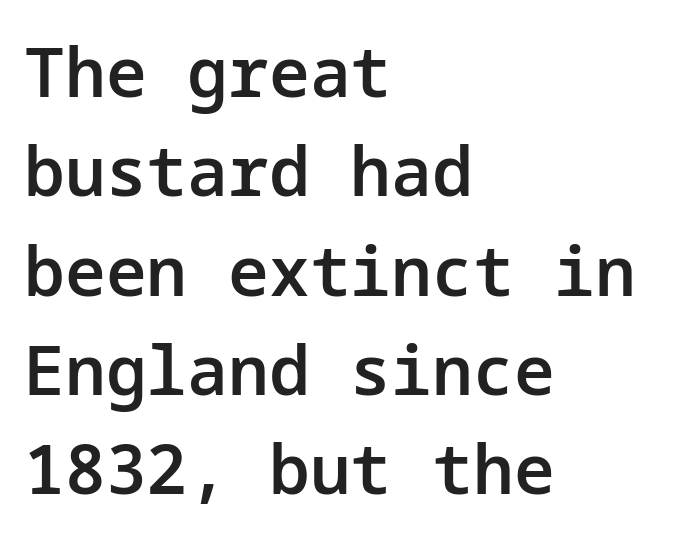
This rendering leaves character spacing at its baseline value. What kind of face is this? One without serifs — a sans. Honestly, there is no underline to notice here at all. Each line starts at the same left margin while the right side varies. Stroke thickness is moderately raised; the sample reads as semibold. If you drew a line through each stem, it would be perfectly vertical.
